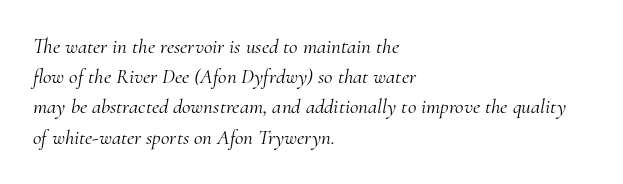
The foot of each line stays bare and open. The lettering tilts uniformly, giving the passage an italic look. The rendering anchors every line to the left-hand side. Whoever set this chose a conventional vertical rhythm. Unbolded letterforms with no extra heft.
